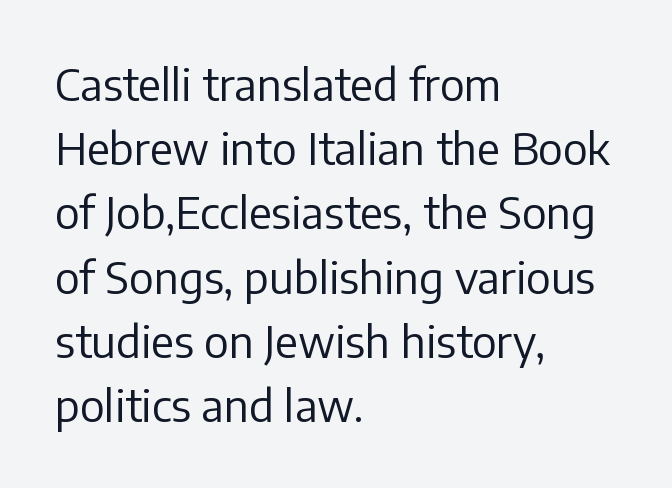
Q: Is the text bold? A: No.
Q: Is the text italic (slanted)? A: No, it is upright.
Q: Is the typeface a serif or a sans-serif typeface? A: Sans-serif.
Q: Is the text underlined? A: No.
Q: How is the paragraph aligned? A: Left-aligned.
Q: Is the spacing between letters normal or unusually wide? A: Normal.
Q: Is the spacing between lines tight, normal or loose? A: Normal.
Q: Width (condensed, normal, or wide)? A: Normal.
Q: Stroke contrast? A: Low.
Q: x-height? A: Medium.
Q: Monospaced? A: No.
